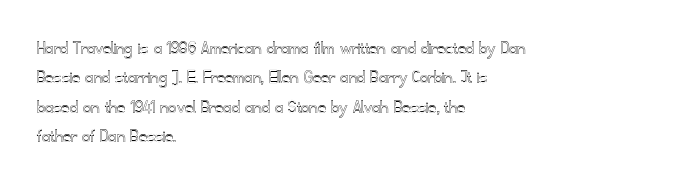
Q: Is the text italic (slanted)? A: No, it is upright.
Q: Is the text underlined? A: No.
Q: How is the paragraph aligned? A: Left-aligned.
Q: Is the spacing between letters normal or unusually wide? A: Normal.
Q: Is the spacing between lines tight, normal or loose? A: Normal.
